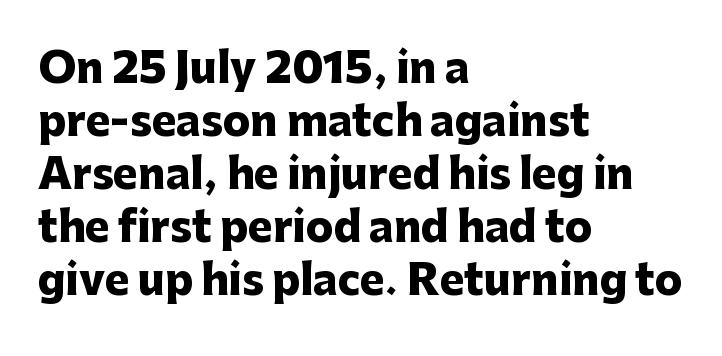
{"serif": "no", "italic": "no", "bold": "yes", "weight": "heavy", "width": "normal", "stroke_contrast": "low", "x_height": "medium", "monospaced": "no", "underline": "no", "align": "left", "line_spacing": "normal", "line_spacing_ratio": 1.29, "letter_spacing": "normal", "letter_spacing_em": 0.0, "glyph_px": 41}
